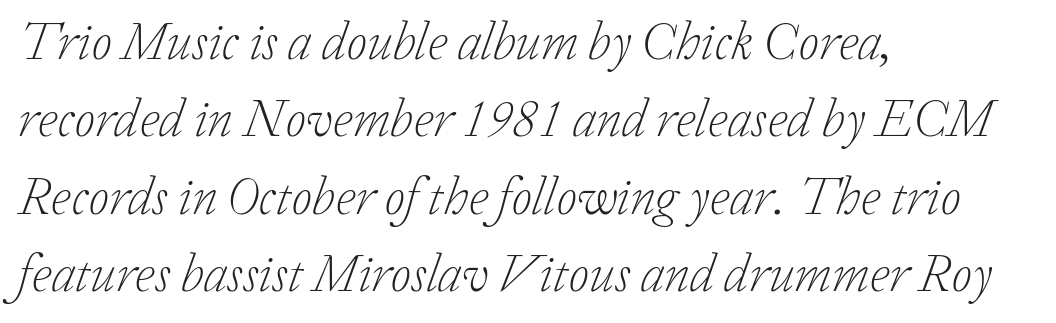
{"serif": "yes", "italic": "yes", "lean": "right", "slant_degrees": 20, "bold": "no", "weight": "light", "width": "normal", "stroke_contrast": "low", "x_height": "medium", "monospaced": "no", "underline": "no", "align": "left", "line_spacing": "normal", "line_spacing_ratio": 1.46, "letter_spacing": "normal", "letter_spacing_em": 0.0, "glyph_px": 53}
